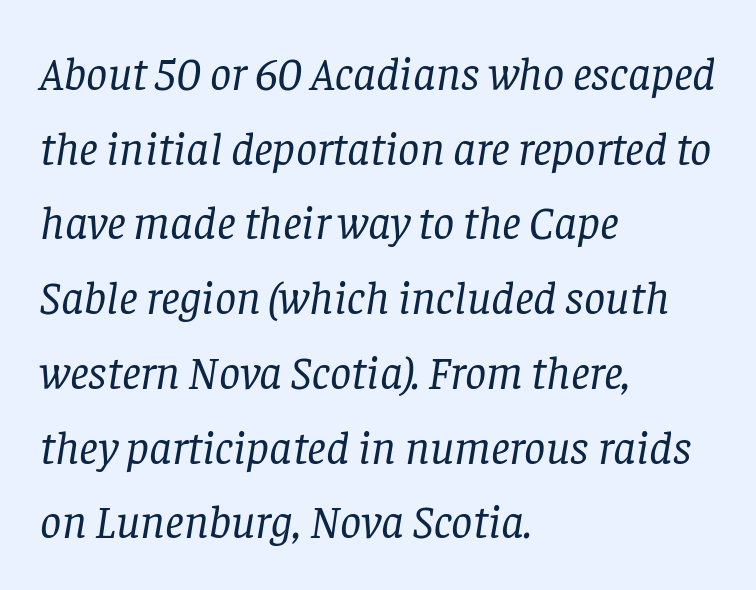
Q: Is the text bold? A: No.
Q: Is the text italic (slanted)? A: Yes, it leans right by about 8 degrees.
Q: Is the typeface a serif or a sans-serif typeface? A: Serif.
Q: Is the text underlined? A: No.
Q: How is the paragraph aligned? A: Left-aligned.
Q: Is the spacing between letters normal or unusually wide? A: Normal.
Q: Is the spacing between lines tight, normal or loose? A: Normal.
Q: Width (condensed, normal, or wide)? A: Normal.
Q: Stroke contrast? A: Low.
Q: x-height? A: Large.
Q: Monospaced? A: No.
